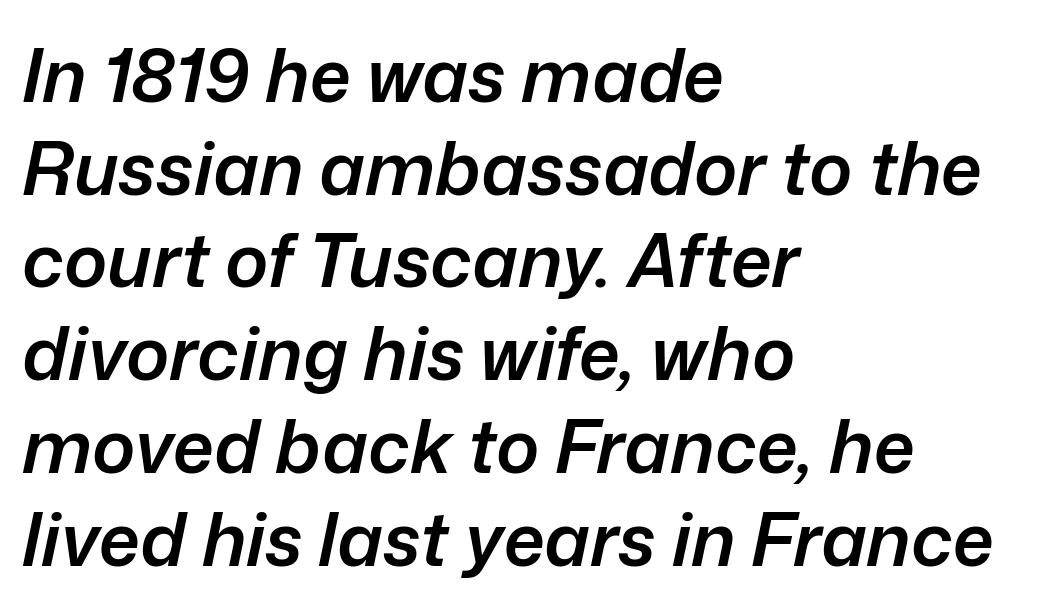
{"italic": "yes", "lean": "right", "slant_degrees": 12, "bold": "semi", "weight": "semibold", "width": "normal", "stroke_contrast": "low", "x_height": "medium", "monospaced": "no", "underline": "no", "align": "left", "line_spacing": "normal", "line_spacing_ratio": 1.27, "letter_spacing": "normal", "letter_spacing_em": 0.0, "glyph_px": 73}
